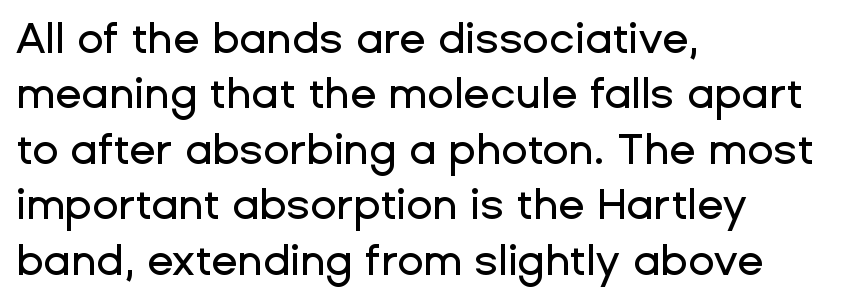
{"serif": "no", "italic": "no", "width": "normal", "stroke_contrast": "low", "x_height": "medium", "monospaced": "no", "underline": "no", "align": "left", "line_spacing": "normal", "line_spacing_ratio": 1.29, "letter_spacing": "normal", "letter_spacing_em": 0.0, "glyph_px": 43}
